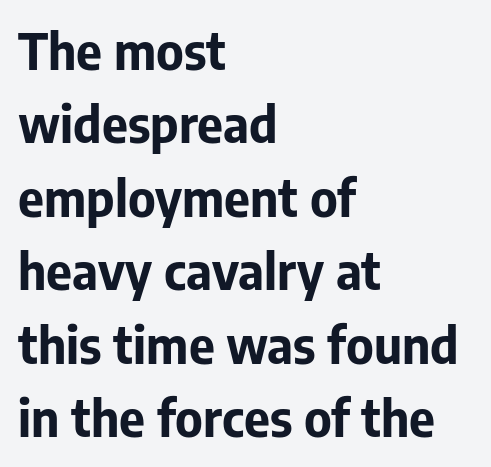
Emphasis by weight is at full strength: bold. In terms of posture, this sample is upright. Descenders are the only things crossing below the line. The glyphs in this specimen are sans serif. The setting favours the left margin, as ordinary paragraphs usually do.
